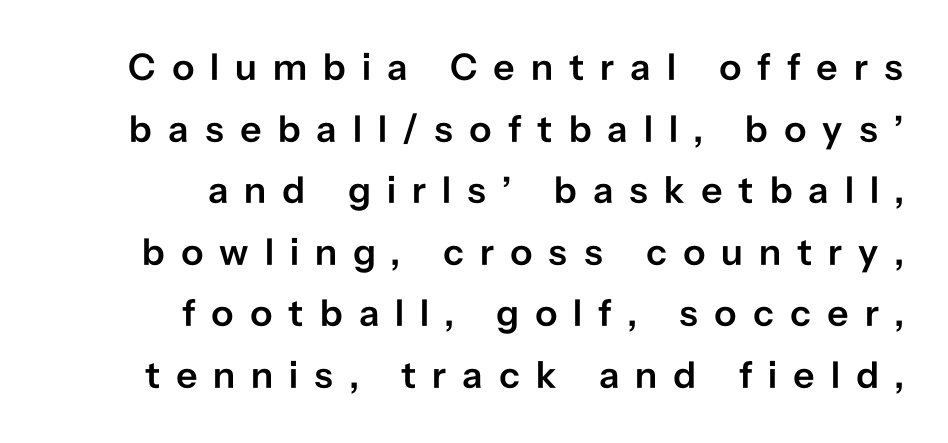
Does extra space separate the letters? Yes, quite a lot of it. The face used here is proportionally spaced, like ordinary book or web type. Unlike italic type, these characters show no tilt at all. The compositor pushed each line to the right boundary. Regarding leading, the lines here are spaced in the standard way. These lines carry some extra weight — a demibold, not a full bold.
